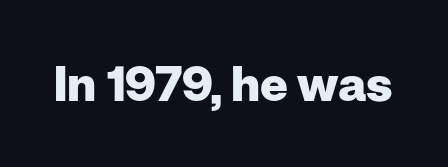
The image shows 48 px heavy sans-serif type, upright; set normal letter spacing, not underlined; low stroke contrast and a medium x-height.
